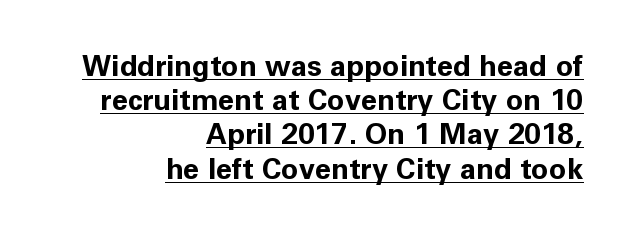
The image shows 29 px bold sans-serif type, upright; set right-aligned, line spacing 1.18x, normal letter spacing, underlined; low stroke contrast and a medium x-height.
